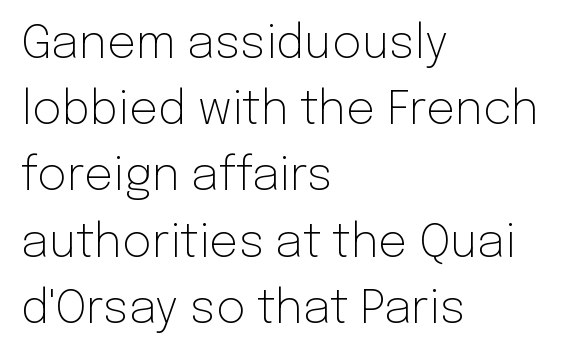
The image shows 46 px light sans-serif type, upright; set left-aligned, normal line spacing (1.44x), normal letter spacing, not underlined; low stroke contrast and a medium x-height.
